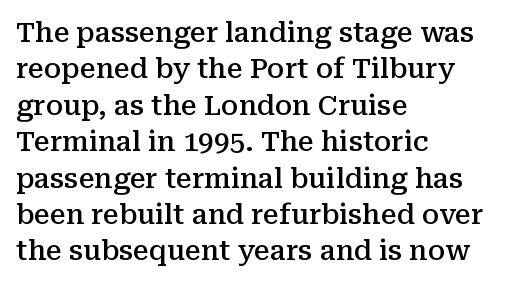
The zone under the glyphs is completely vacant. What stands out about the letter spacing? Nothing — it is the standard amount. Caption: multi-line text, flush left, ragged right. Compared with an ordinary text face, these strokes are moderately heavier — a semibold. Do the characters align in a grid? No, the font is proportional.
